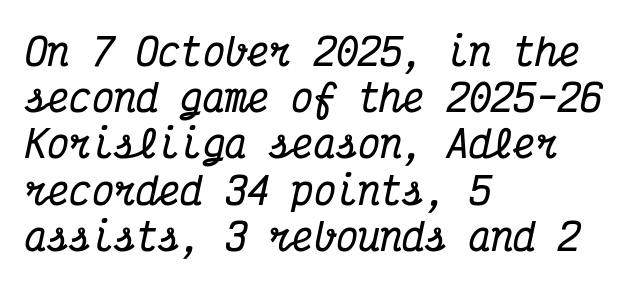
Q: Is the text bold? A: Yes.
Q: Is the text italic (slanted)? A: Yes, it leans right by about 12 degrees.
Q: Is the typeface a serif or a sans-serif typeface? A: Serif.
Q: Is the text underlined? A: No.
Q: How is the paragraph aligned? A: Left-aligned.
Q: Is the spacing between letters normal or unusually wide? A: Normal.
Q: Is the spacing between lines tight, normal or loose? A: Normal.
Q: Width (condensed, normal, or wide)? A: Condensed.
Q: Stroke contrast? A: Medium.
Q: x-height? A: Medium.
Q: Monospaced? A: Yes.
